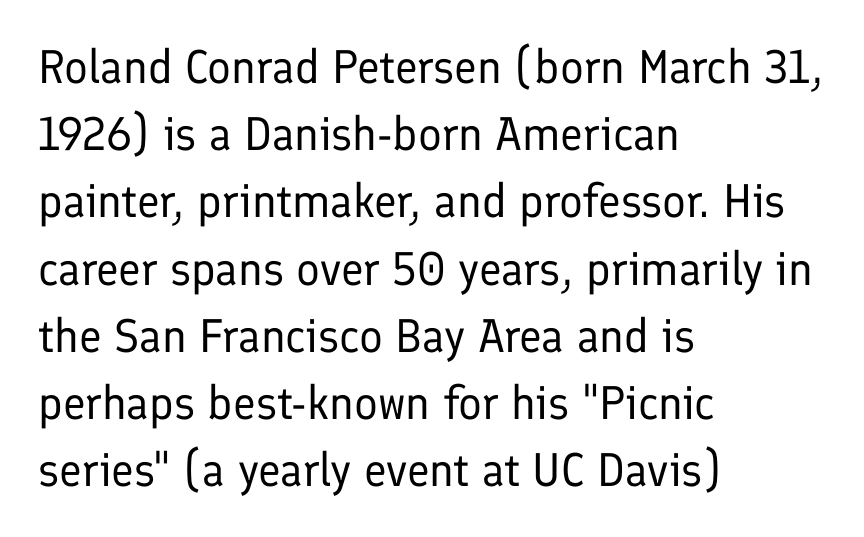
{"serif": "no", "italic": "no", "bold": "no", "weight": "regular", "width": "normal", "stroke_contrast": "low", "x_height": "medium", "monospaced": "no", "underline": "no", "align": "left", "line_spacing": "normal", "line_spacing_ratio": 1.43, "letter_spacing": "normal", "letter_spacing_em": 0.0, "glyph_px": 47}
